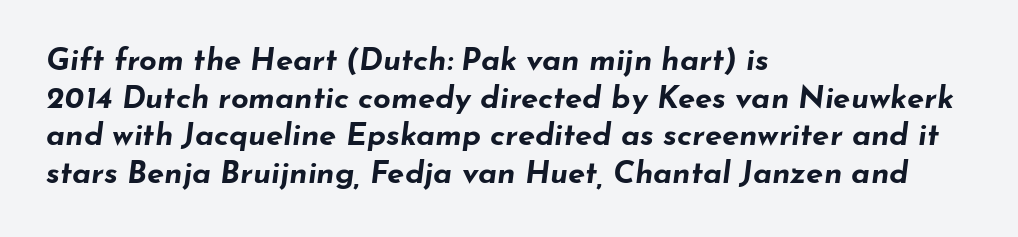
The image shows 31 px bold, wide type, italic (leaning right); set left-aligned, line spacing 1.21x, normal letter spacing, not underlined; low stroke contrast and a small x-height.
